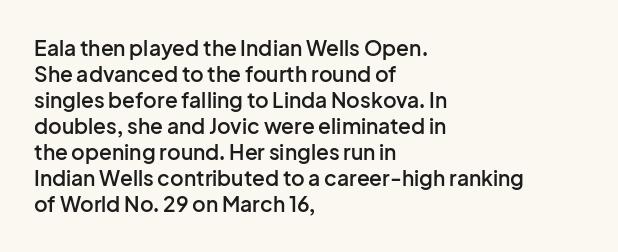
Q: Is the text bold? A: Semi-bold.
Q: Is the text italic (slanted)? A: No, it is upright.
Q: Is the text underlined? A: No.
Q: How is the paragraph aligned? A: Left-aligned.
Q: Is the spacing between letters normal or unusually wide? A: Normal.
